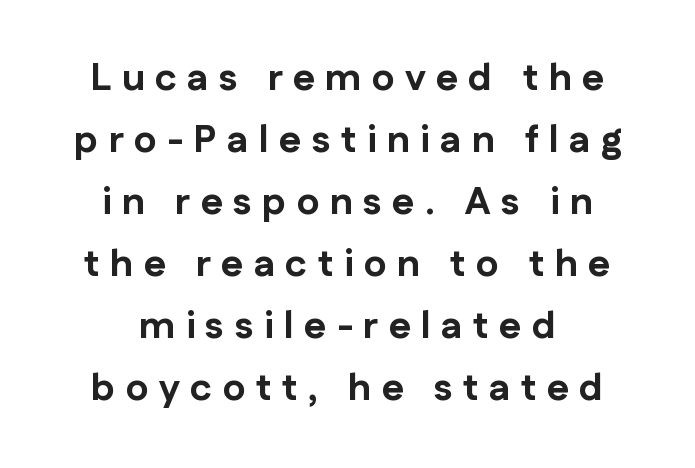
{"serif": "no", "italic": "no", "bold": "yes", "weight": "bold", "width": "normal", "stroke_contrast": "low", "x_height": "medium", "monospaced": "no", "underline": "no", "align": "center", "line_spacing": "normal", "line_spacing_ratio": 1.63, "letter_spacing": "wide", "letter_spacing_em": 0.27, "glyph_px": 38}
